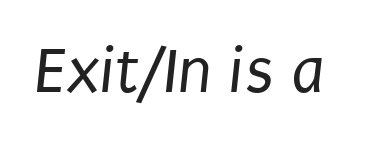
{"serif": "no", "bold": "no", "weight": "regular", "width": "condensed", "stroke_contrast": "low", "x_height": "large", "monospaced": "no", "underline": "no", "letter_spacing": "normal", "letter_spacing_em": 0.0, "glyph_px": 66}
